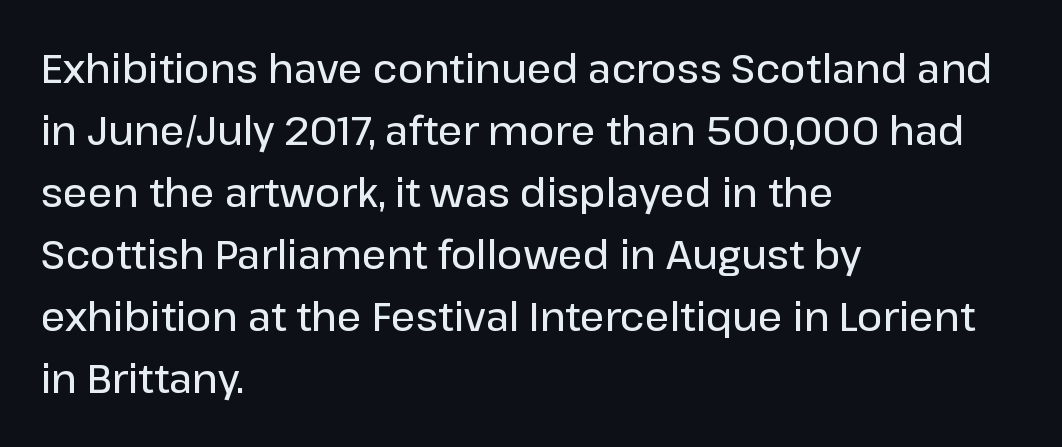
{"serif": "no", "italic": "no", "bold": "semi", "weight": "semibold", "width": "normal", "stroke_contrast": "low", "x_height": "medium", "monospaced": "no", "underline": "no", "align": "left", "line_spacing": "normal", "line_spacing_ratio": 1.59, "letter_spacing": "normal", "letter_spacing_em": 0.0, "glyph_px": 39}
